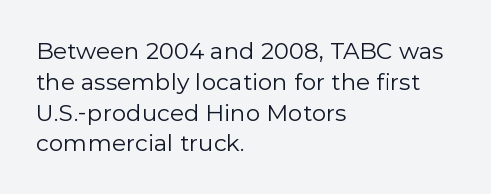
The image shows 23 px text type, upright; set left-aligned, normal line spacing (1.34x), normal letter spacing, not underlined.
